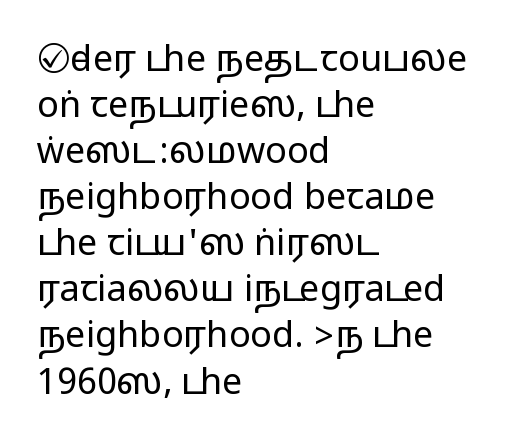
Q: Is the text italic (slanted)? A: No, it is upright.
Q: Is the typeface a serif or a sans-serif typeface? A: Sans-serif.
Q: Is the text underlined? A: No.
Q: How is the paragraph aligned? A: Left-aligned.
Q: Is the spacing between letters normal or unusually wide? A: Normal.
Q: Is the spacing between lines tight, normal or loose? A: Normal.
Q: Width (condensed, normal, or wide)? A: Wide.
Q: Stroke contrast? A: Medium.
Q: Monospaced? A: No.
